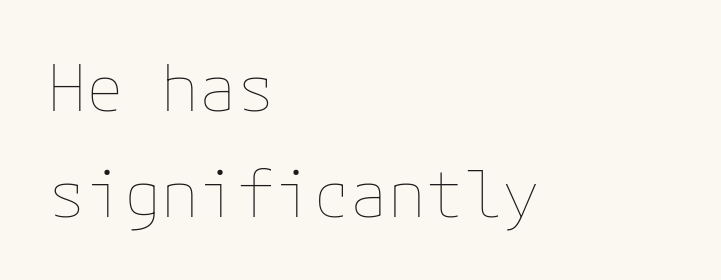
This sample keeps an unexceptional amount of space between lines. Underline: absent. Teacher's note: observe the even left margin — that is flush-left alignment. The passage shown is not bold in any degree. This sample uses an upright cut, with every glyph sitting square on the baseline. The horizontal fit of the characters is conventional and even.
